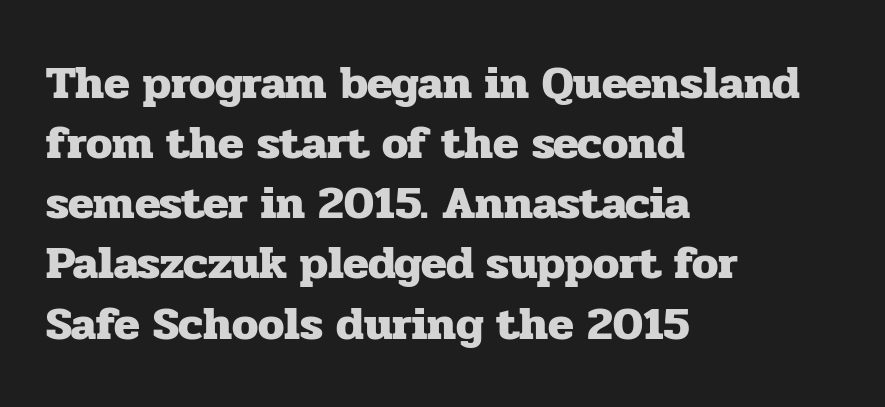
{"serif": "yes", "italic": "no", "bold": "yes", "weight": "heavy", "width": "normal", "stroke_contrast": "low", "x_height": "medium", "monospaced": "no", "underline": "no", "align": "left", "line_spacing": "normal", "line_spacing_ratio": 1.28, "letter_spacing": "normal", "letter_spacing_em": 0.0, "glyph_px": 47}
